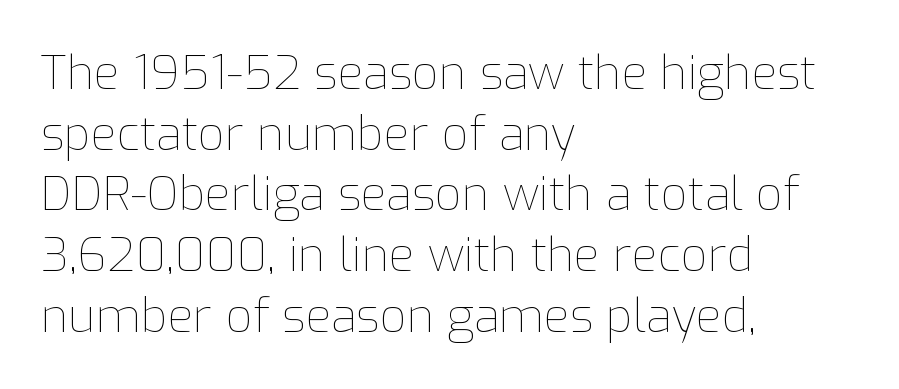
The image shows 47 px thin type, upright; set left-aligned, normal line spacing (1.29x), normal letter spacing, not underlined; low stroke contrast and a medium x-height.
